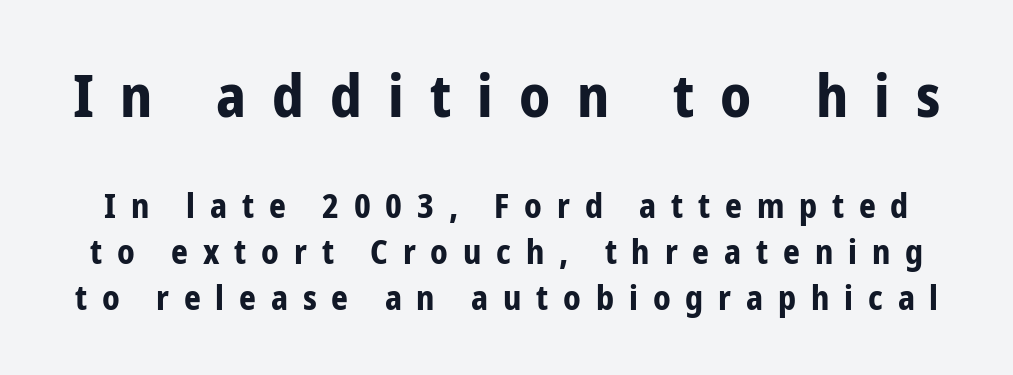
{"serif": "no", "italic": "no", "bold": "yes", "weight": "bold", "width": "condensed", "stroke_contrast": "low", "x_height": "medium", "monospaced": "no", "underline": "no", "line_spacing": "normal", "line_spacing_ratio": 1.39, "letter_spacing": "wide", "letter_spacing_em": 0.45, "larger_block": "first", "size_ratio": 1.76, "glyph_px": 58}
